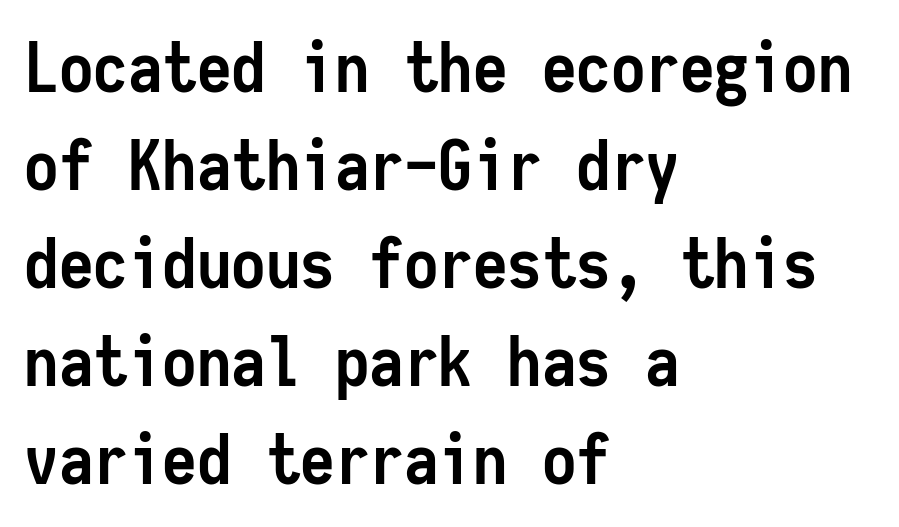
Q: Is the text bold? A: Yes.
Q: Is the text italic (slanted)? A: No, it is upright.
Q: Is the typeface a serif or a sans-serif typeface? A: Sans-serif.
Q: Is the text underlined? A: No.
Q: How is the paragraph aligned? A: Left-aligned.
Q: Is the spacing between letters normal or unusually wide? A: Normal.
Q: Is the spacing between lines tight, normal or loose? A: Normal.
Q: Width (condensed, normal, or wide)? A: Condensed.
Q: Stroke contrast? A: Low.
Q: x-height? A: Medium.
Q: Monospaced? A: Yes.
